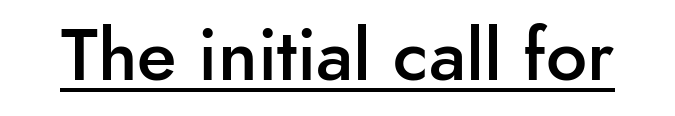
{"serif": "no", "italic": "no", "bold": "semi", "weight": "semibold", "width": "normal", "stroke_contrast": "low", "x_height": "small", "monospaced": "no", "underline": "yes", "letter_spacing": "normal", "letter_spacing_em": 0.0, "glyph_px": 73}
